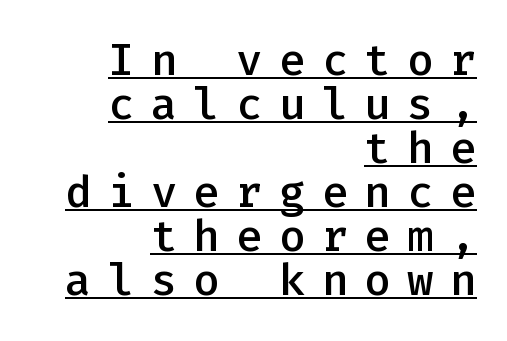
The image shows 44 px semibold sans-serif type, upright, monospaced; set right-aligned, tight line spacing (1.0x), unusually wide letter spacing (+0.37 em), underlined; low stroke contrast and a medium x-height.
